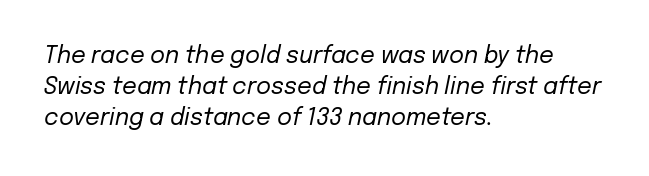
Q: Is the text bold? A: No.
Q: Is the text italic (slanted)? A: Yes, it leans right by about 12 degrees.
Q: Is the text underlined? A: No.
Q: How is the paragraph aligned? A: Left-aligned.
Q: Is the spacing between letters normal or unusually wide? A: Normal.
Q: Is the spacing between lines tight, normal or loose? A: Normal.
